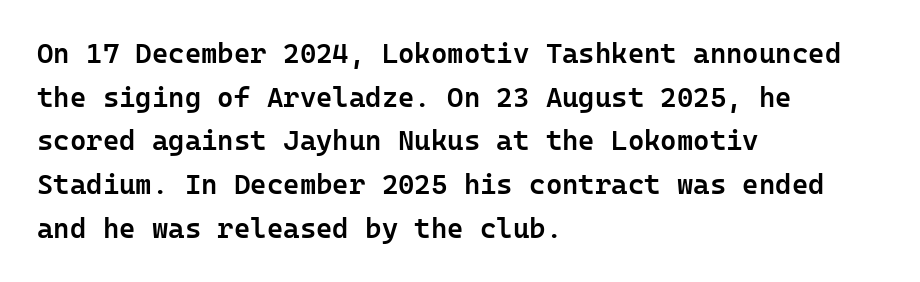
The passage is arranged the way most books set body copy — flush left. Serif or sans? Sans — the stroke terminals are bare. Nobody touched the tracking dial on this one. Has an underline been added? It has not.
